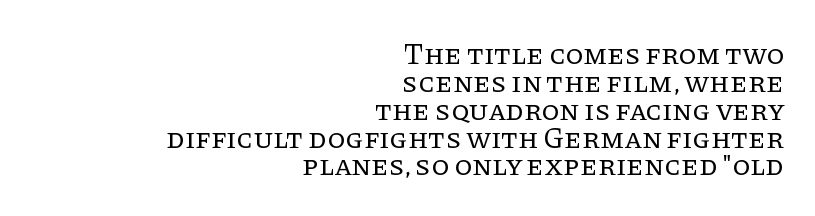
Q: Is the text bold? A: No.
Q: Is the text italic (slanted)? A: No, it is upright.
Q: Is the typeface a serif or a sans-serif typeface? A: Serif.
Q: Is the text underlined? A: No.
Q: How is the paragraph aligned? A: Right-aligned.
Q: Is the spacing between letters normal or unusually wide? A: Normal.
Q: Is the spacing between lines tight, normal or loose? A: Tight.
Q: Width (condensed, normal, or wide)? A: Normal.
Q: Stroke contrast? A: Low.
Q: x-height? A: Large.
Q: Monospaced? A: No.
